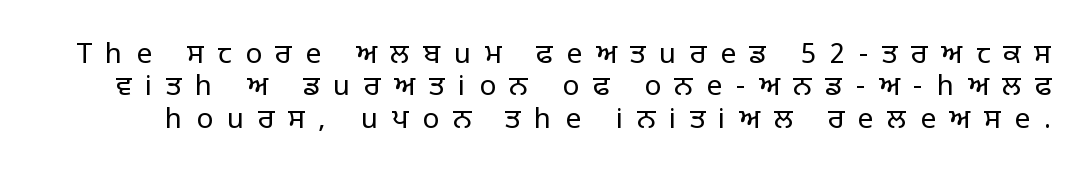
Q: Is the text bold? A: No.
Q: Is the text italic (slanted)? A: No, it is upright.
Q: Is the typeface a serif or a sans-serif typeface? A: Sans-serif.
Q: Is the text underlined? A: No.
Q: Is the spacing between letters normal or unusually wide? A: Unusually wide.
Q: Width (condensed, normal, or wide)? A: Normal.
Q: Stroke contrast? A: Low.
Q: x-height? A: Large.
Q: Monospaced? A: No.
